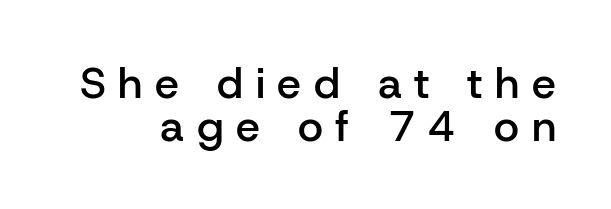
The image shows 43 px semibold sans-serif type, upright; set right-aligned, tight line spacing (0.99x), unusually wide letter spacing (+0.29 em), not underlined; low stroke contrast and a medium x-height.
